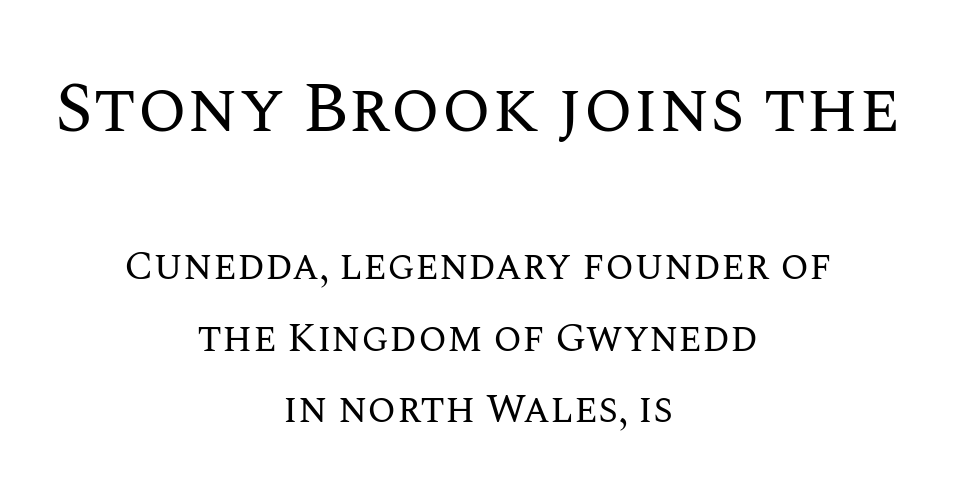
You get the large type first, then a drop to smaller type. A centered setting, common on invitations and titles, is used for this passage. Rendered with straight, roman letterforms. Character widths vary here, with narrow letters taking less room than wide ones. Bare-footed words on every line. Nobody touched the tracking dial on this one.
